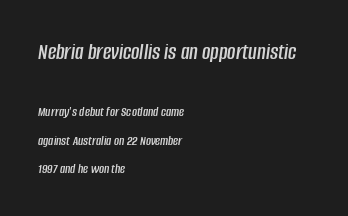
Q: Is the text italic (slanted)? A: Yes, it leans right by about 8 degrees.
Q: Is the text underlined? A: No.
Q: How is the paragraph aligned? A: Left-aligned.
Q: Is the spacing between letters normal or unusually wide? A: Normal.
Q: Is the spacing between lines tight, normal or loose? A: Loose.
Q: Which block of text is set in a larger size, the first (top) or the second (bottom)? A: The first (top) one.
